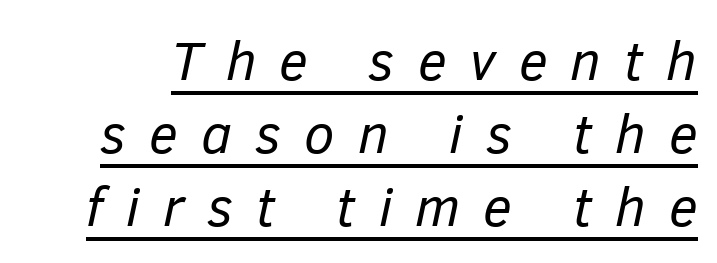
The words here are underlined. The letters advance in unequal steps, a hallmark of proportional type. The face used here is rendered with a markedly widened letterfit. The passage shown leans; its letterforms are oblique. The font is comparable to plain body text, perhaps lighter.
